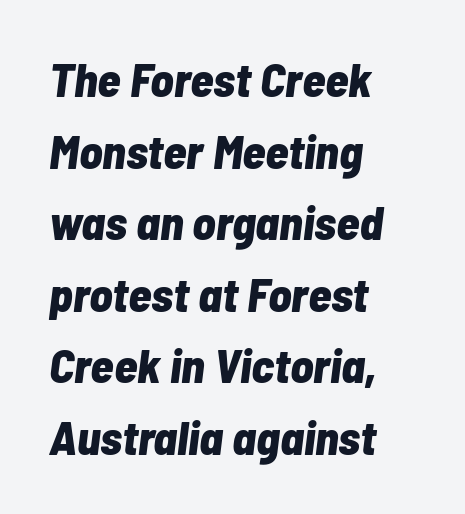
Q: Is the text bold? A: Yes.
Q: Is the text italic (slanted)? A: Yes, it leans right by about 7 degrees.
Q: Is the text underlined? A: No.
Q: How is the paragraph aligned? A: Left-aligned.
Q: Is the spacing between letters normal or unusually wide? A: Normal.
Q: Is the spacing between lines tight, normal or loose? A: Normal.
Q: Width (condensed, normal, or wide)? A: Condensed.
Q: Stroke contrast? A: Low.
Q: x-height? A: Medium.
Q: Monospaced? A: No.
